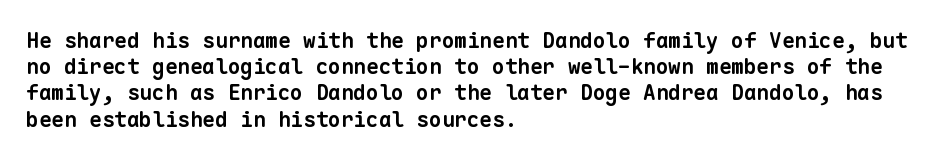
In CSS terms this would be text-align: left. Here the glyphs are tracked normally, forming tight word shapes. The zone under the glyphs is completely vacant. How would I describe the line gaps? Plain and ordinary. On the weight axis this lands at bold, roughly 700.
